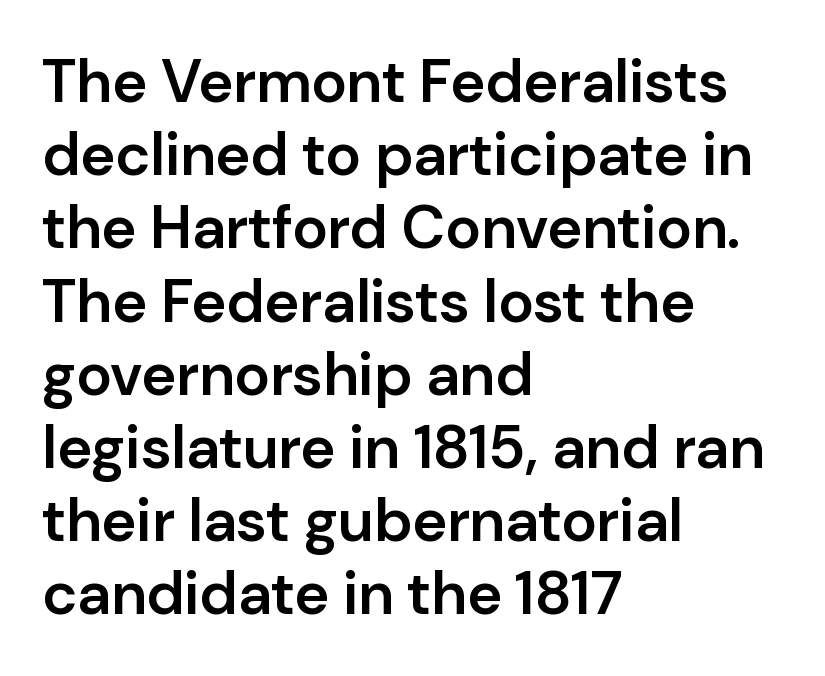
The face used here is proportionally spaced, like ordinary book or web type. This is the in-between weight designers call semibold or demi. Check where the strokes stop: nothing finishes them off — pure sans. Words float on clear page, feet unadorned. Does extra space separate the letters? No, they use regular spacing.
